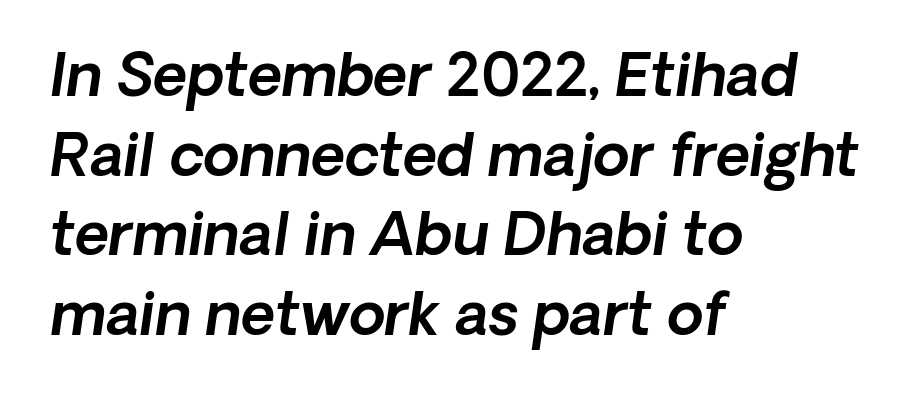
Q: Is the text italic (slanted)? A: Yes, it leans right by about 8 degrees.
Q: Is the text underlined? A: No.
Q: How is the paragraph aligned? A: Left-aligned.
Q: Is the spacing between letters normal or unusually wide? A: Normal.
Q: Is the spacing between lines tight, normal or loose? A: Normal.
Q: Width (condensed, normal, or wide)? A: Normal.
Q: x-height? A: Medium.
Q: Monospaced? A: No.
